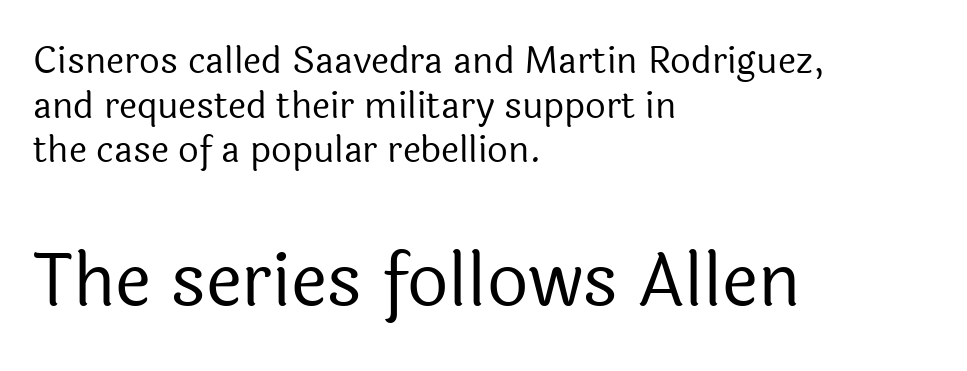
The image shows 72 px regular-weight sans-serif type, upright; set left-aligned, line spacing 1.24x, normal letter spacing, not underlined; the second (bottom) block is 2.0x larger; a medium x-height.
